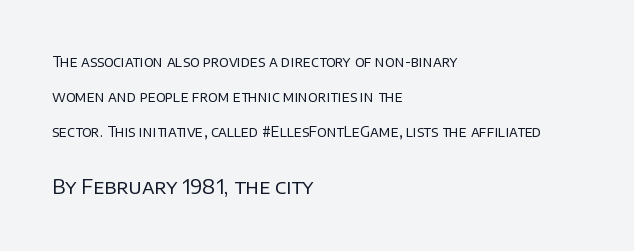
Q: Is the text bold? A: No.
Q: Is the text italic (slanted)? A: No, it is upright.
Q: Is the text underlined? A: No.
Q: How is the paragraph aligned? A: Left-aligned.
Q: Is the spacing between letters normal or unusually wide? A: Normal.
Q: Is the spacing between lines tight, normal or loose? A: Loose.
Q: Which block of text is set in a larger size, the first (top) or the second (bottom)? A: The second (bottom) one.
